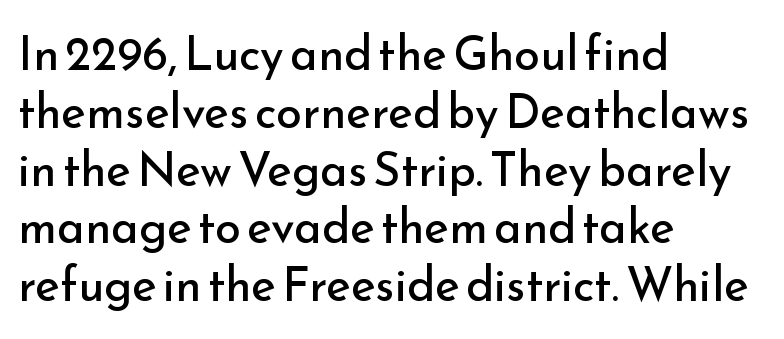
The image shows 47 px regular-weight sans-serif type, upright; set left-aligned, line spacing 1.23x, normal letter spacing, not underlined; low stroke contrast and a small x-height.
